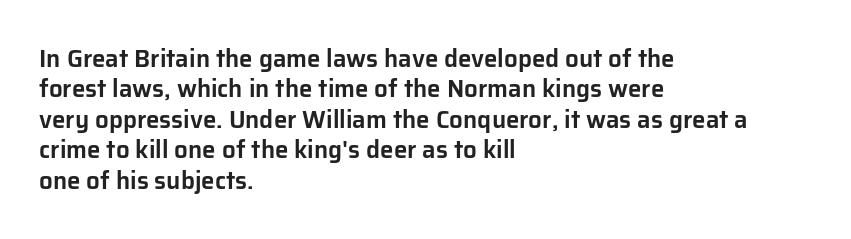
Q: Is the text italic (slanted)? A: No, it is upright.
Q: Is the text underlined? A: No.
Q: How is the paragraph aligned? A: Left-aligned.
Q: Is the spacing between letters normal or unusually wide? A: Normal.
Q: Is the spacing between lines tight, normal or loose? A: Normal.
